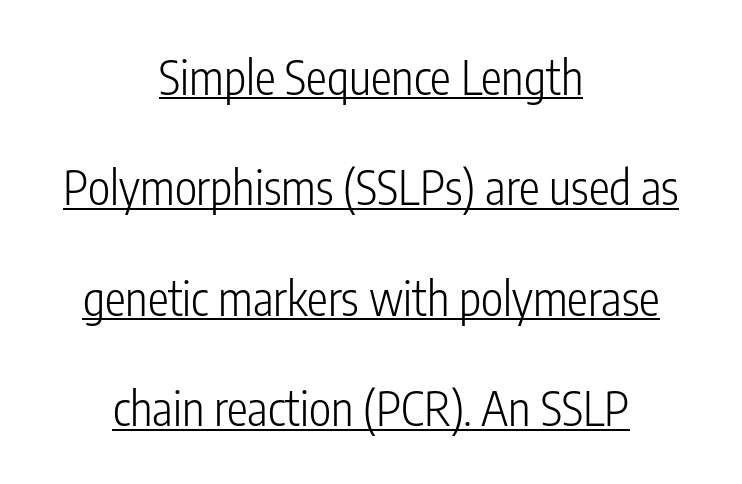
Compared with typical paragraphs, the rows here are farther apart. Characters follow at the spacing the type designer built in. A student would call this center alignment; a typographer would say set centered. The lettering stays uniformly vertical, giving the passage a roman look.
